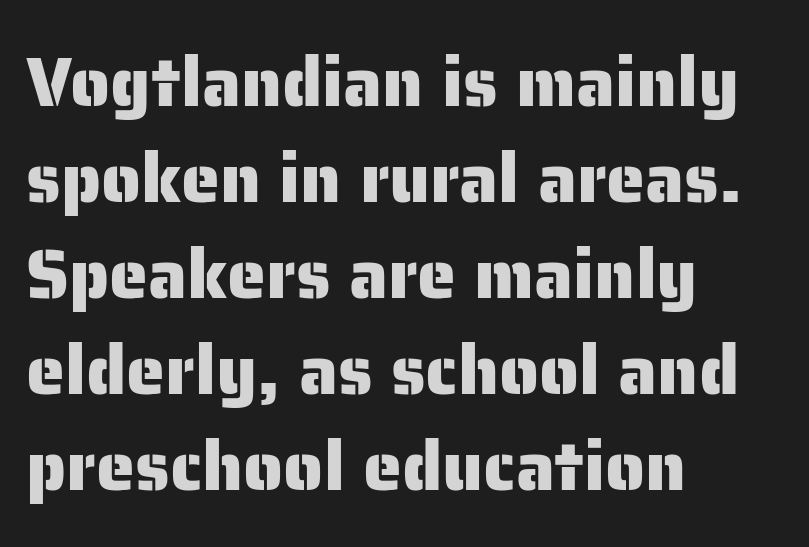
Successive baselines arrive at the customary interval. Posture: upright roman. Letters rest on an invisible, unmarked baseline. The tracking reads as untouched default to a designer's eye. Note: no serifs on the glyphs.
